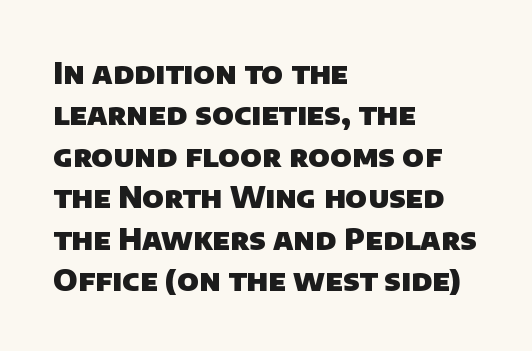
Letters rest on an invisible, unmarked baseline. Does extra space separate the letters? No, they use regular spacing. Line beginnings align vertically; line endings do not. Heavy, bold letterforms.
